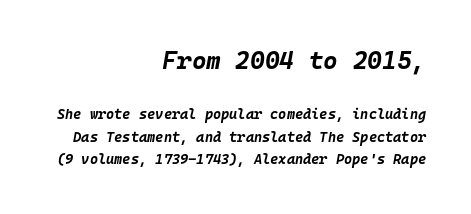
Q: Is the text bold? A: Yes.
Q: Is the text italic (slanted)? A: Yes, it leans right by about 10 degrees.
Q: Is the text underlined? A: No.
Q: How is the paragraph aligned? A: Right-aligned.
Q: Is the spacing between letters normal or unusually wide? A: Normal.
Q: Is the spacing between lines tight, normal or loose? A: Normal.
Q: Which block of text is set in a larger size, the first (top) or the second (bottom)? A: The first (top) one.
